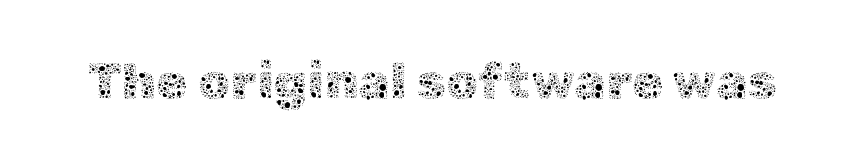
Designer's note — italics off, roman on. These glyphs show unthickened strokes, regular width or finer. This sample uses plain, unmodified letter spacing. Descenders are the only things crossing below the line. Think of a printed novel: that variable character pitch is what you see here.
